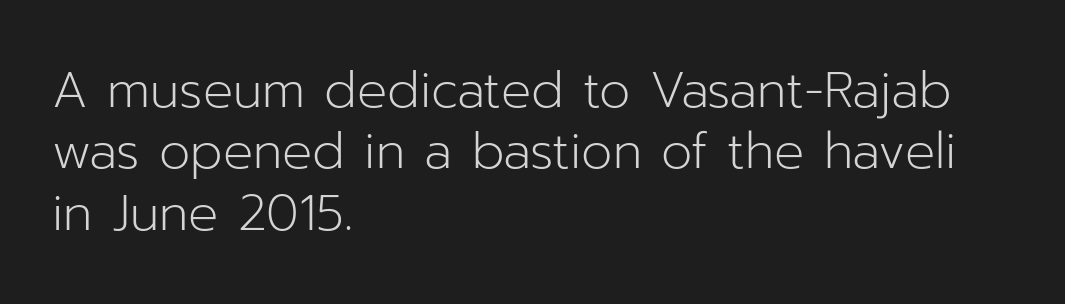
Q: Is the text bold? A: No.
Q: Is the text italic (slanted)? A: No, it is upright.
Q: Is the typeface a serif or a sans-serif typeface? A: Sans-serif.
Q: Is the text underlined? A: No.
Q: How is the paragraph aligned? A: Left-aligned.
Q: Is the spacing between letters normal or unusually wide? A: Normal.
Q: Width (condensed, normal, or wide)? A: Normal.
Q: Stroke contrast? A: Low.
Q: x-height? A: Medium.
Q: Monospaced? A: No.
